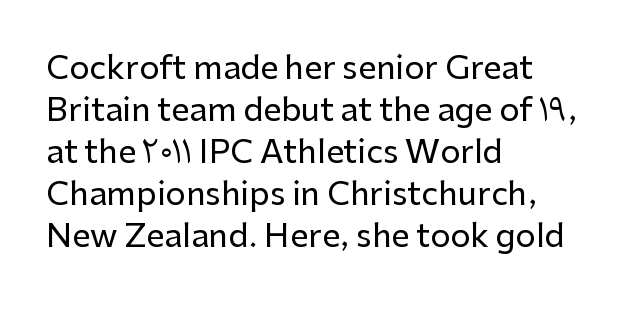
{"serif": "no", "italic": "no", "width": "normal", "stroke_contrast": "low", "x_height": "medium", "monospaced": "no", "underline": "no", "align": "left", "line_spacing": "normal", "line_spacing_ratio": 1.31, "letter_spacing": "normal", "letter_spacing_em": 0.0, "glyph_px": 32}
